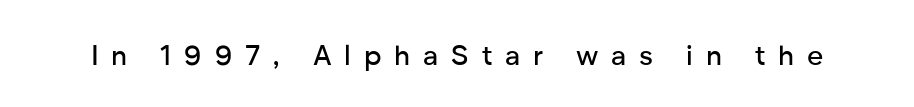
Is the letter spacing exaggerated? Yes — the characters are pushed far apart. This is the regular roman posture of the typeface. Nobody drew a line under any word here. In terms of letterform style, serifs are entirely absent.
